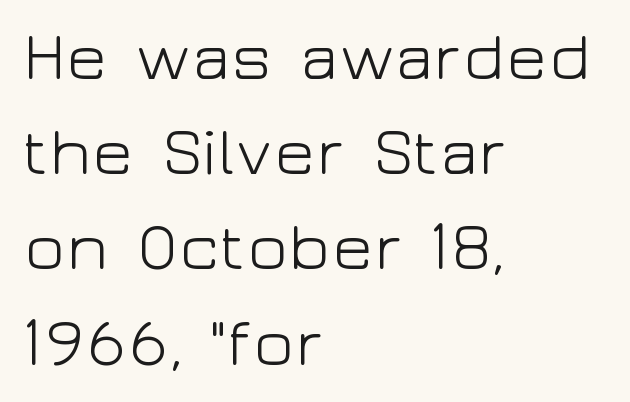
{"serif": "no", "italic": "no", "bold": "no", "weight": "light", "width": "wide", "stroke_contrast": "low", "x_height": "medium", "monospaced": "no", "underline": "no", "align": "left", "line_spacing": "normal", "line_spacing_ratio": 1.4, "letter_spacing": "normal", "letter_spacing_em": 0.0, "glyph_px": 68}
